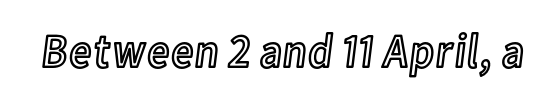
Q: Is the text italic (slanted)? A: Yes.
Q: Is the text underlined? A: No.
Q: Is the spacing between letters normal or unusually wide? A: Normal.
Q: Width (condensed, normal, or wide)? A: Condensed.
Q: x-height? A: Medium.
Q: Monospaced? A: No.
